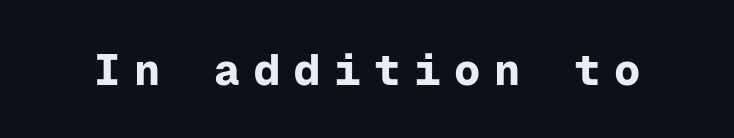
Q: Is the text bold? A: Yes.
Q: Is the text italic (slanted)? A: No, it is upright.
Q: Is the typeface a serif or a sans-serif typeface? A: Sans-serif.
Q: Is the text underlined? A: No.
Q: Is the spacing between letters normal or unusually wide? A: Unusually wide.
Q: Width (condensed, normal, or wide)? A: Normal.
Q: Stroke contrast? A: Low.
Q: x-height? A: Medium.
Q: Monospaced? A: Yes.
